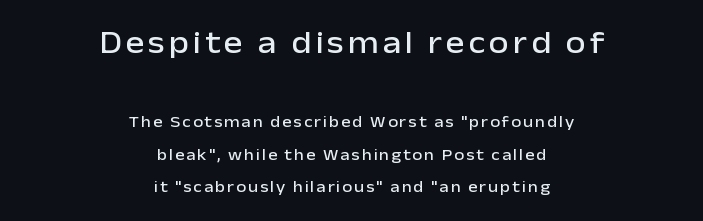
The image shows 32 px sans-serif type, upright; set centered, loose line spacing (2.02x), not underlined; the first (top) block is 2.0x larger; low stroke contrast and a medium x-height.
